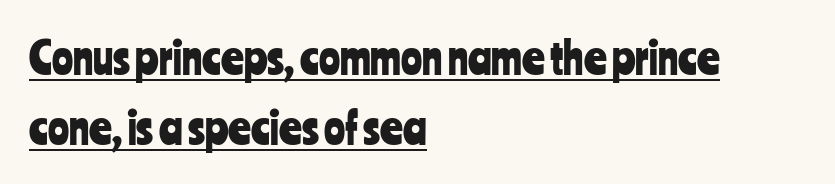
The specimen reads as upright at a glance. A continuous stroke trails under the words, as in a hyperlink. Character widths vary here, with narrow letters taking less room than wide ones. Regarding serifs, this sample does without them. The vertical gap from one line to the next is medium. The compositor pushed each line to the left boundary.
